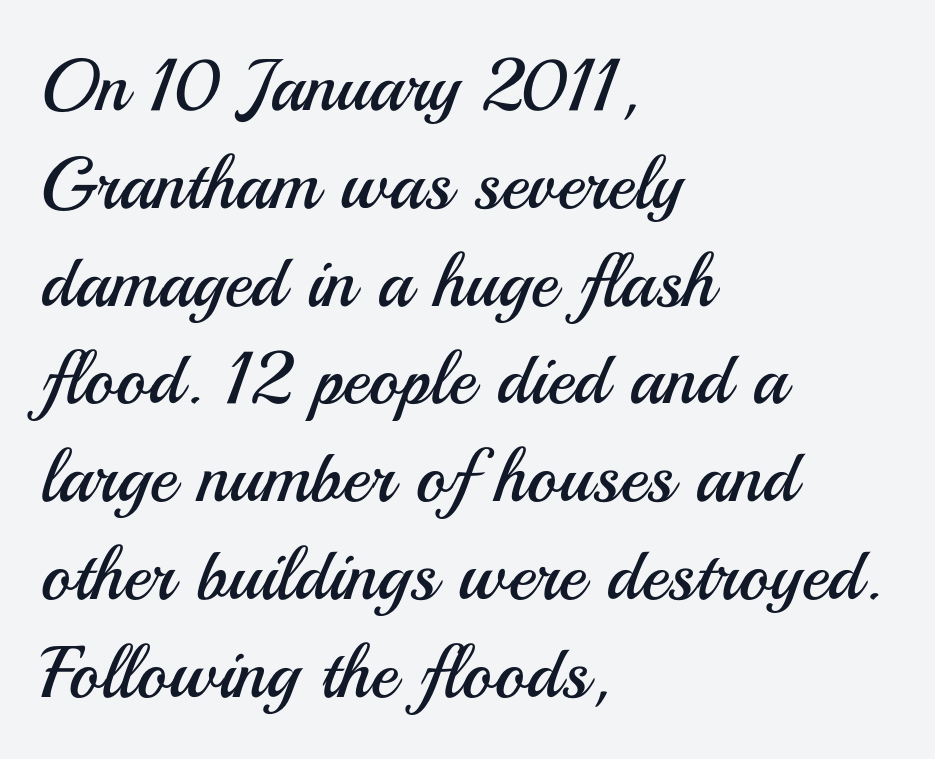
The image shows 73 px regular-weight sans-serif type; set left-aligned, normal line spacing (1.34x), normal letter spacing, not underlined; medium stroke contrast and a small x-height.
